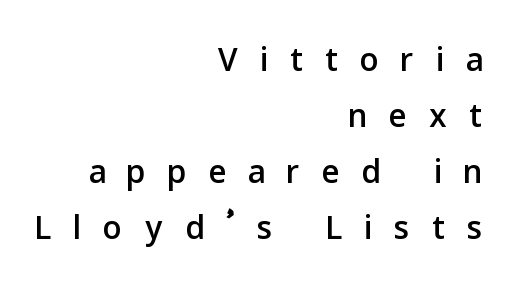
Q: Is the text italic (slanted)? A: No, it is upright.
Q: Is the typeface a serif or a sans-serif typeface? A: Sans-serif.
Q: Is the text underlined? A: No.
Q: How is the paragraph aligned? A: Right-aligned.
Q: Is the spacing between letters normal or unusually wide? A: Unusually wide.
Q: Width (condensed, normal, or wide)? A: Normal.
Q: Stroke contrast? A: Low.
Q: x-height? A: Medium.
Q: Monospaced? A: No.
